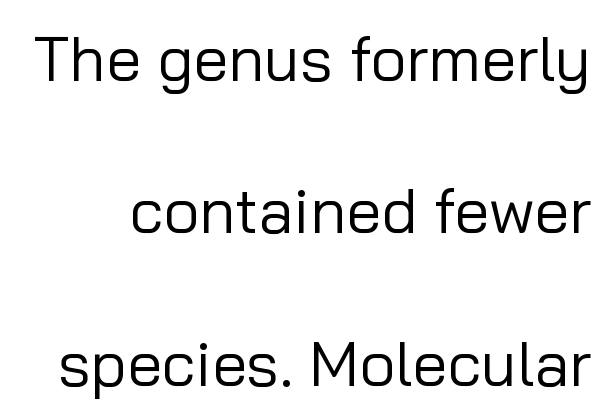
{"serif": "no", "italic": "no", "bold": "no", "weight": "regular", "width": "normal", "stroke_contrast": "low", "x_height": "medium", "monospaced": "no", "underline": "no", "line_spacing": "loose", "line_spacing_ratio": 2.42, "letter_spacing": "normal", "letter_spacing_em": 0.0, "glyph_px": 63}
